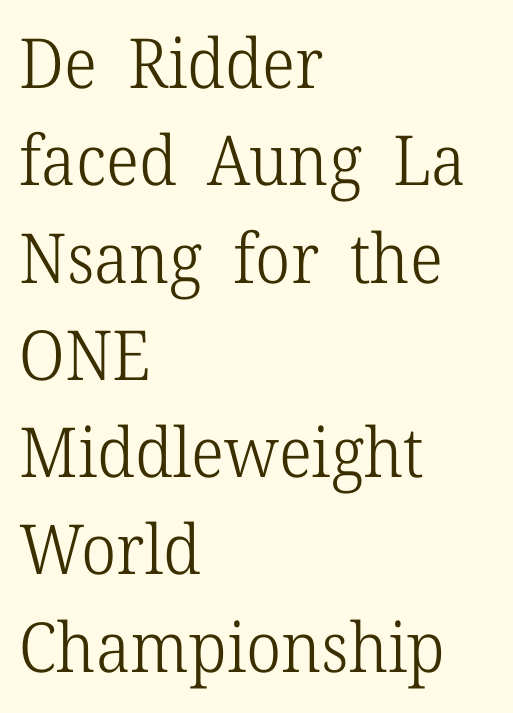
These lines are rendered in a variable-pitch font. This sample keeps an unexceptional amount of space between lines. Every character sits straight up, as roman type does. The glyphs in this specimen are seriffed.
